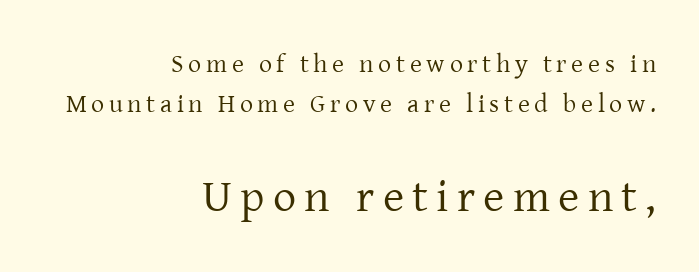
Q: Is the text bold? A: No.
Q: Is the text italic (slanted)? A: No, it is upright.
Q: Is the typeface a serif or a sans-serif typeface? A: Serif.
Q: Is the text underlined? A: No.
Q: How is the paragraph aligned? A: Right-aligned.
Q: Is the spacing between lines tight, normal or loose? A: Normal.
Q: Which block of text is set in a larger size, the first (top) or the second (bottom)? A: The second (bottom) one.
Q: Width (condensed, normal, or wide)? A: Normal.
Q: Stroke contrast? A: Low.
Q: x-height? A: Medium.
Q: Monospaced? A: No.
